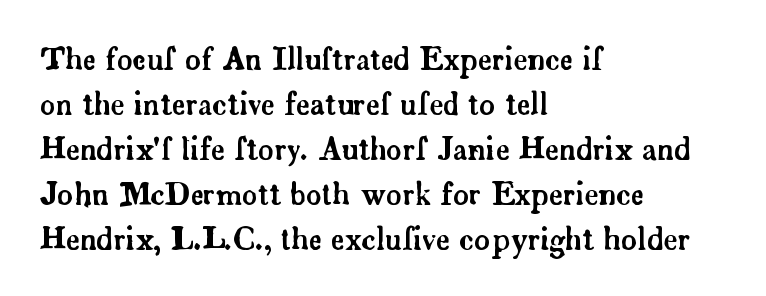
The image shows 30 px serif type, upright; set left-aligned, normal line spacing (1.5x), normal letter spacing, not underlined; low stroke contrast and a small x-height.
